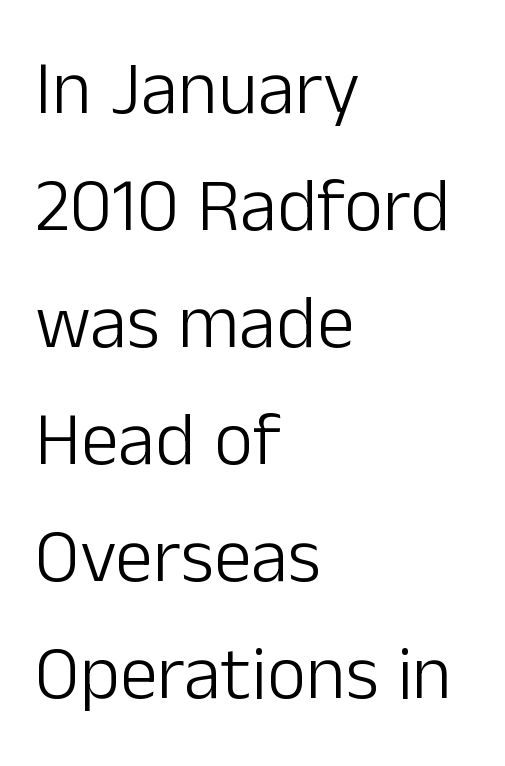
{"serif": "no", "italic": "no", "bold": "no", "weight": "light", "width": "normal", "stroke_contrast": "low", "x_height": "medium", "monospaced": "no", "underline": "no", "align": "left", "line_spacing": "normal", "line_spacing_ratio": 1.54, "letter_spacing": "normal", "letter_spacing_em": 0.0, "glyph_px": 76}
